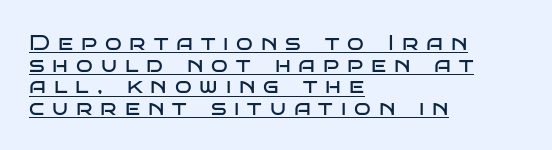
{"italic": "no", "bold": "no", "underline": "yes", "align": "left", "line_spacing": "tight", "line_spacing_ratio": 0.98, "letter_spacing": "wide", "letter_spacing_em": 0.36, "glyph_px": 22}
